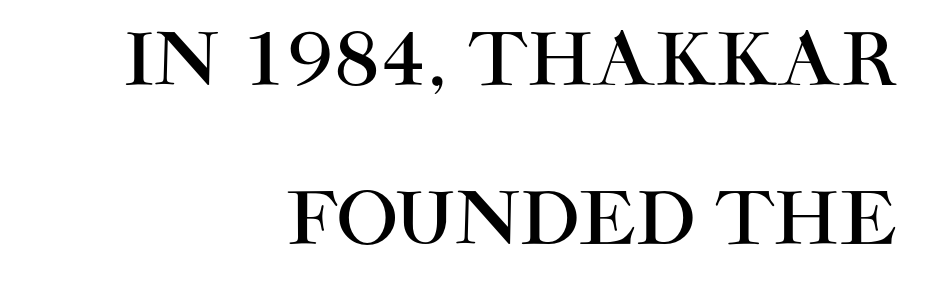
{"serif": "no", "italic": "no", "width": "normal", "stroke_contrast": "high", "x_height": "large", "monospaced": "no", "underline": "no", "align": "right", "line_spacing": "loose", "line_spacing_ratio": 2.21, "letter_spacing": "normal", "letter_spacing_em": 0.0, "glyph_px": 72}
